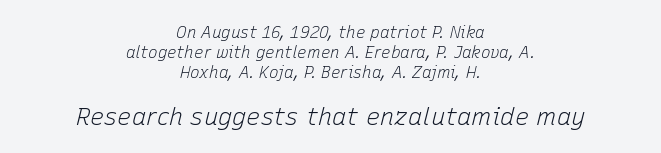
Compared with a flush-left layout, this one balances lines on the center instead. Normally led — the rows are evenly, conventionally spaced. Of the two passages, the one underneath uses the larger point size. The weight tops out at a normal text grade. The glyphs are unaccompanied by any horizontal stroke below them.
